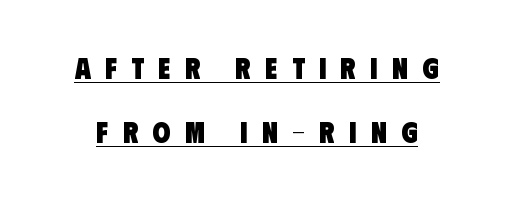
Airy leading. What decoration does the sample have? An underline. Each word looks stretched out because of the extra space between its letters. This rendering employs a face without finishing strokes, i.e., a sans-serif. The rendering uses natural spacing where letterforms have individual widths.
